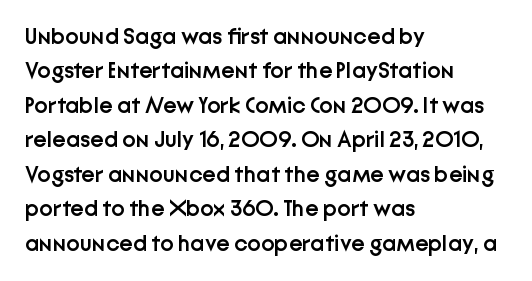
The sample has been set in demibold, a notch under bold. Students, observe: this is what conventionally led text looks like. All the whitespace from short lines collects on the right. Descenders are the only things crossing below the line.
